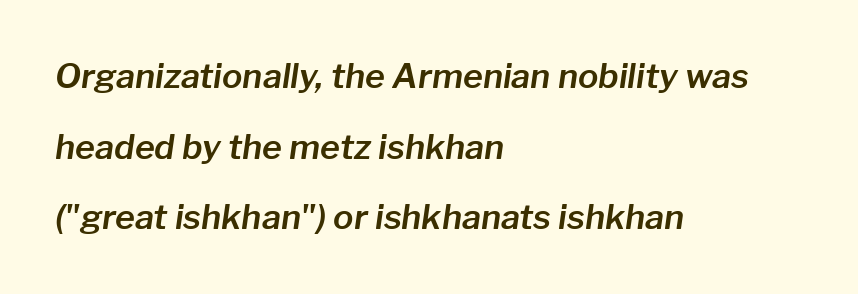
{"italic": "yes", "lean": "right", "slant_degrees": 8, "width": "normal", "stroke_contrast": "low", "x_height": "medium", "monospaced": "no", "underline": "no", "align": "left", "line_spacing": "loose", "line_spacing_ratio": 2.08, "letter_spacing": "normal", "letter_spacing_em": 0.0, "glyph_px": 34}
